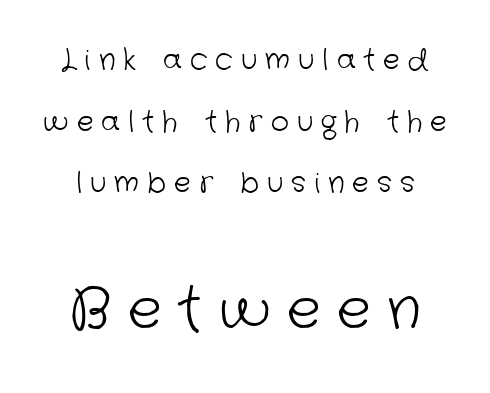
The image shows 57 px light sans-serif type; set loose line spacing (2.2x), unusually wide letter spacing (+0.29 em), not underlined; the second (bottom) block is 2.04x larger; low stroke contrast and a medium x-height.
